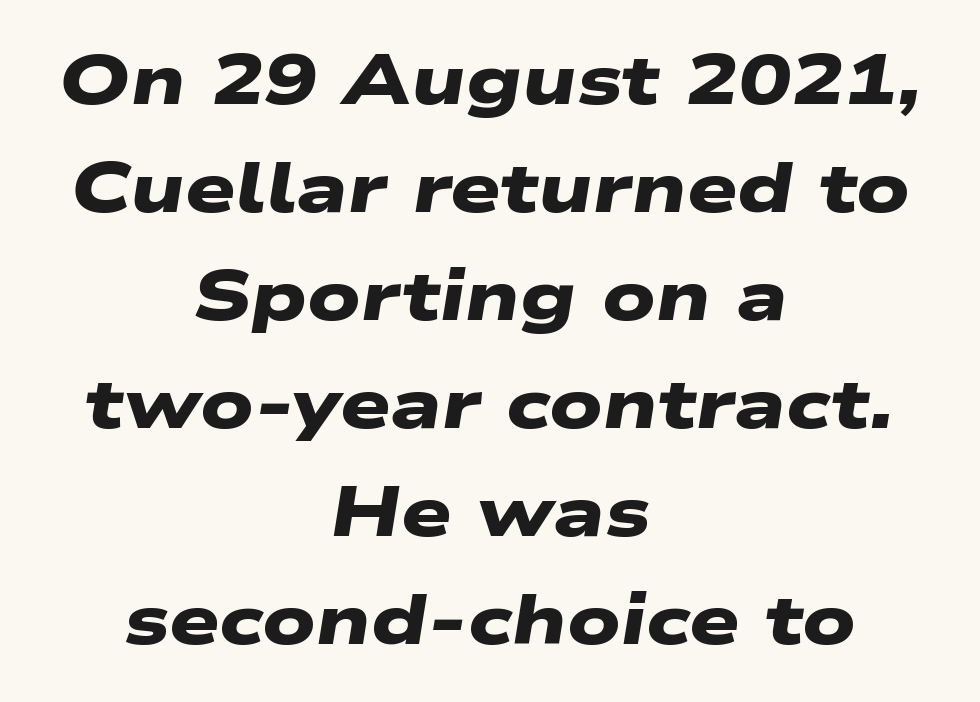
Q: Is the text bold? A: Yes.
Q: Is the typeface a serif or a sans-serif typeface? A: Sans-serif.
Q: Is the text underlined? A: No.
Q: How is the paragraph aligned? A: Centered.
Q: Is the spacing between letters normal or unusually wide? A: Normal.
Q: Is the spacing between lines tight, normal or loose? A: Normal.
Q: Width (condensed, normal, or wide)? A: Wide.
Q: Stroke contrast? A: Low.
Q: x-height? A: Medium.
Q: Monospaced? A: No.
